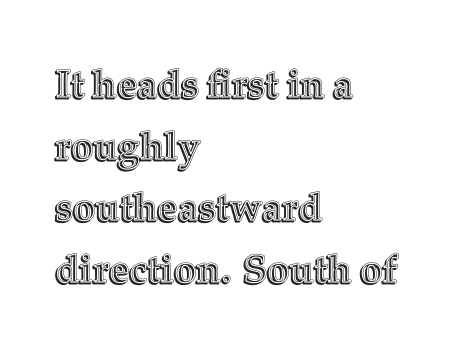
Q: Is the text italic (slanted)? A: No, it is upright.
Q: Is the text underlined? A: No.
Q: How is the paragraph aligned? A: Left-aligned.
Q: Is the spacing between letters normal or unusually wide? A: Normal.
Q: Is the spacing between lines tight, normal or loose? A: Normal.
Q: Width (condensed, normal, or wide)? A: Normal.
Q: x-height? A: Medium.
Q: Monospaced? A: No.
